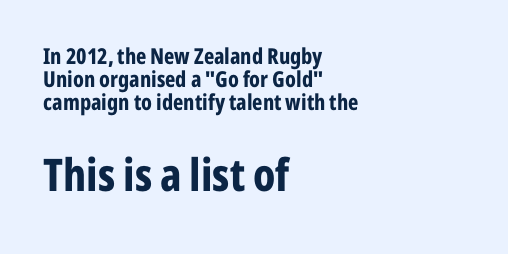
{"serif": "no", "italic": "no", "bold": "yes", "weight": "bold", "width": "condensed", "stroke_contrast": "low", "x_height": "medium", "monospaced": "no", "underline": "no", "align": "left", "line_spacing": "tight", "line_spacing_ratio": 1.05, "letter_spacing": "normal", "letter_spacing_em": 0.0, "larger_block": "second", "size_ratio": 2.05, "glyph_px": 45}
